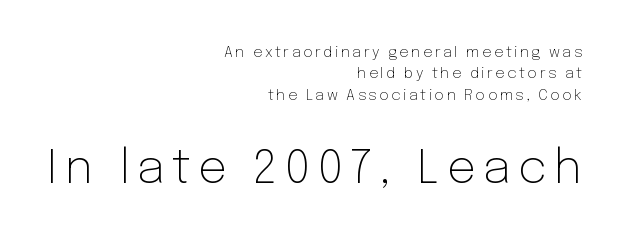
What kind of face is this? One without serifs — a sans. Here the designer chose a conventional face with non-uniform glyph widths. In terms of posture, this sample is upright. Honestly, there is no underline to notice here at all.
